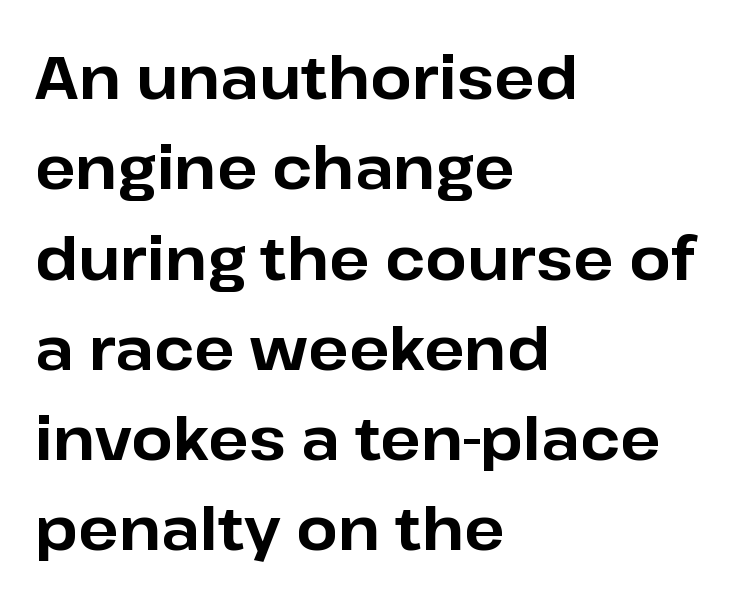
The image shows 59 px bold sans-serif type, upright; set left-aligned, normal line spacing (1.53x), normal letter spacing, not underlined; low stroke contrast and a medium x-height.
